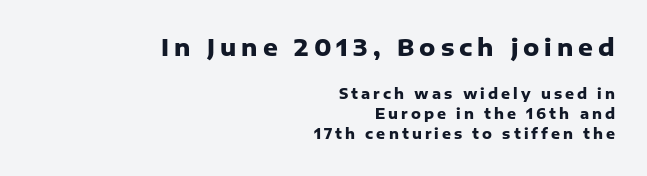
The image shows 23 px bold type, upright; set right-aligned, normal line spacing (1.45x), unusually wide letter spacing (+0.22 em), not underlined; the first (top) block is 1.64x larger.
